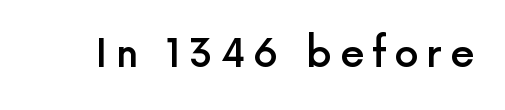
{"serif": "no", "italic": "no", "bold": "semi", "weight": "semibold", "width": "normal", "x_height": "medium", "monospaced": "no", "underline": "no", "letter_spacing": "wide", "letter_spacing_em": 0.2, "glyph_px": 39}
